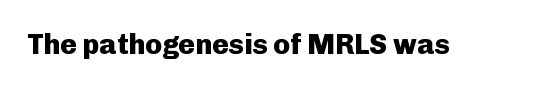
Q: Is the text bold? A: Yes.
Q: Is the text italic (slanted)? A: No, it is upright.
Q: Is the typeface a serif or a sans-serif typeface? A: Sans-serif.
Q: Is the text underlined? A: No.
Q: Is the spacing between letters normal or unusually wide? A: Normal.
Q: Width (condensed, normal, or wide)? A: Normal.
Q: Stroke contrast? A: Low.
Q: x-height? A: Medium.
Q: Monospaced? A: No.
